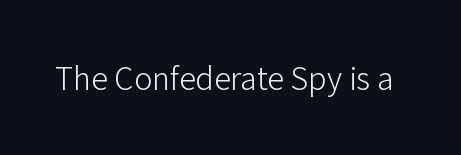
Q: Is the text bold? A: No.
Q: Is the text italic (slanted)? A: No, it is upright.
Q: Is the typeface a serif or a sans-serif typeface? A: Sans-serif.
Q: Is the text underlined? A: No.
Q: Is the spacing between letters normal or unusually wide? A: Normal.
Q: Width (condensed, normal, or wide)? A: Normal.
Q: Stroke contrast? A: Low.
Q: x-height? A: Medium.
Q: Monospaced? A: No.
